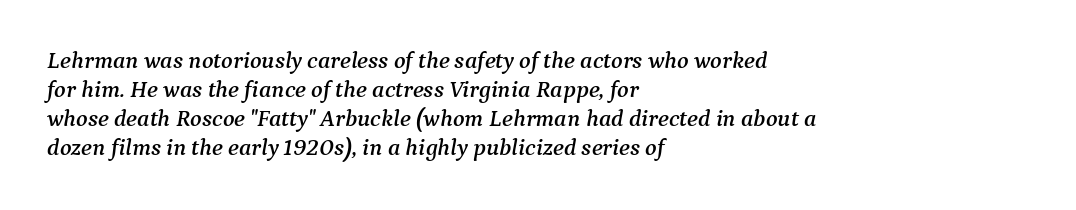
The image shows 24 px text type, italic (leaning right); set left-aligned, line spacing 1.21x, normal letter spacing, not underlined.
